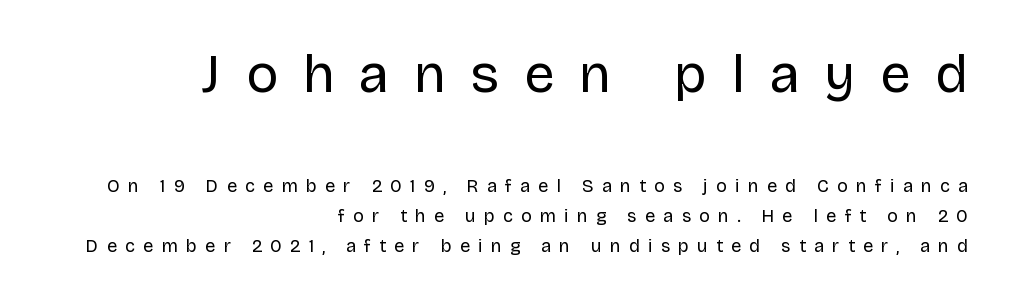
Line endings align vertically; line beginnings do not. The baseline area is clear. Baseline-to-baseline distance is the conventional proportion of letter height. The font sits on the lighter half of the weight spectrum, regular included. Here the designer chose a conventional face with non-uniform glyph widths.
